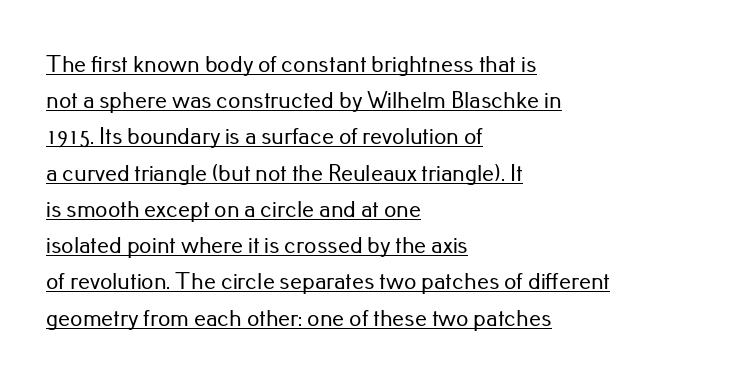
{"italic": "no", "underline": "yes", "align": "left", "line_spacing": "normal", "line_spacing_ratio": 1.51, "letter_spacing": "normal", "letter_spacing_em": 0.0, "glyph_px": 24}
